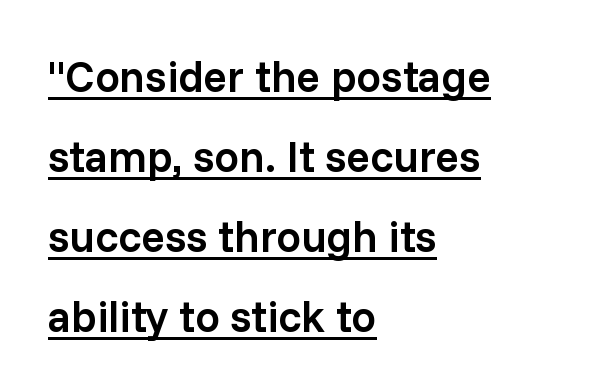
The image shows 44 px semibold sans-serif type, upright; set left-aligned, line spacing 1.82x, normal letter spacing, underlined; low stroke contrast and a medium x-height.
